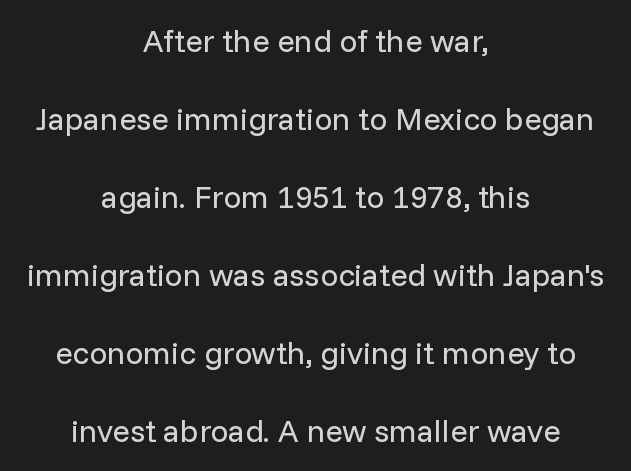
Q: Is the text bold? A: No.
Q: Is the text italic (slanted)? A: No, it is upright.
Q: Is the typeface a serif or a sans-serif typeface? A: Sans-serif.
Q: Is the text underlined? A: No.
Q: How is the paragraph aligned? A: Centered.
Q: Is the spacing between letters normal or unusually wide? A: Normal.
Q: Is the spacing between lines tight, normal or loose? A: Loose.
Q: Width (condensed, normal, or wide)? A: Normal.
Q: Stroke contrast? A: Low.
Q: x-height? A: Medium.
Q: Monospaced? A: No.
